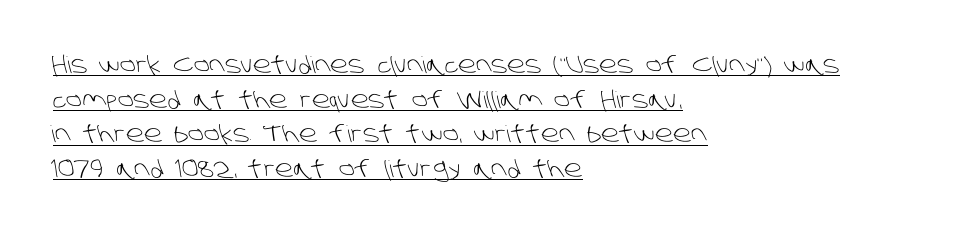
{"bold": "no", "underline": "yes", "align": "left", "line_spacing": "normal", "line_spacing_ratio": 1.51, "letter_spacing": "normal", "letter_spacing_em": 0.0, "glyph_px": 23}
